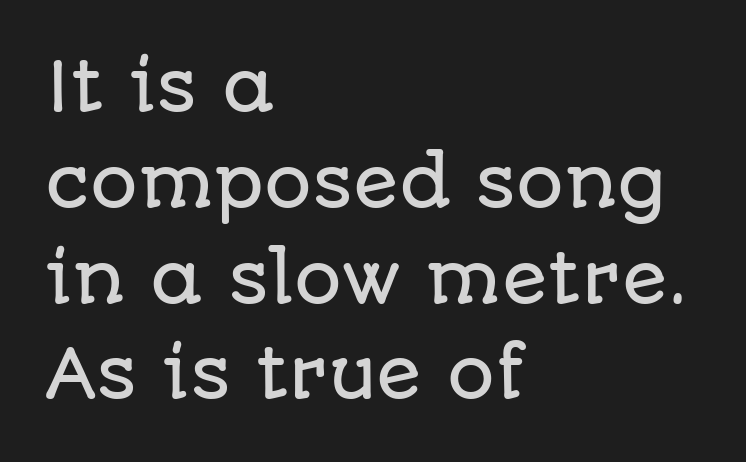
Q: Is the text italic (slanted)? A: No, it is upright.
Q: Is the typeface a serif or a sans-serif typeface? A: Sans-serif.
Q: Is the text underlined? A: No.
Q: How is the paragraph aligned? A: Left-aligned.
Q: Is the spacing between letters normal or unusually wide? A: Normal.
Q: Is the spacing between lines tight, normal or loose? A: Normal.
Q: Width (condensed, normal, or wide)? A: Normal.
Q: Stroke contrast? A: Low.
Q: x-height? A: Large.
Q: Monospaced? A: No.
